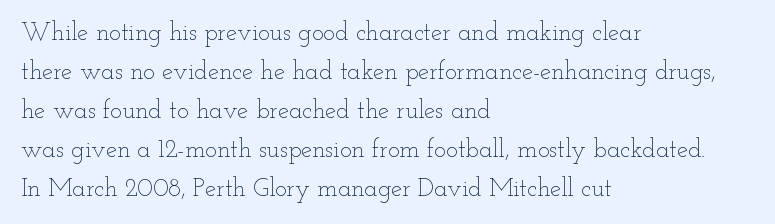
The image shows 25 px text type, upright; set left-aligned, normal line spacing (1.56x), normal letter spacing, not underlined.
